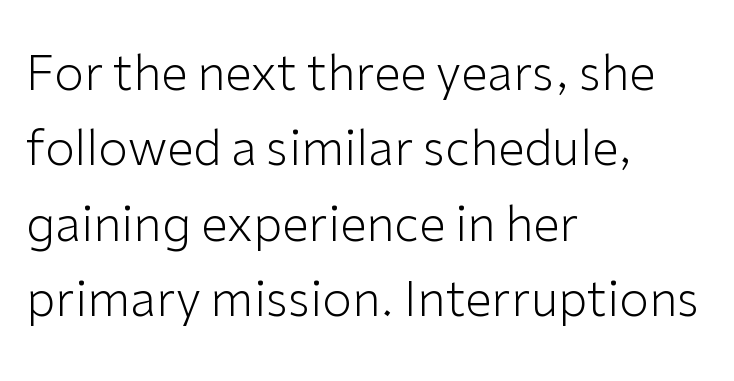
Q: Is the text bold? A: No.
Q: Is the text italic (slanted)? A: No, it is upright.
Q: Is the typeface a serif or a sans-serif typeface? A: Sans-serif.
Q: Is the text underlined? A: No.
Q: How is the paragraph aligned? A: Left-aligned.
Q: Is the spacing between letters normal or unusually wide? A: Normal.
Q: Is the spacing between lines tight, normal or loose? A: Normal.
Q: Width (condensed, normal, or wide)? A: Normal.
Q: Stroke contrast? A: Low.
Q: x-height? A: Medium.
Q: Monospaced? A: No.
